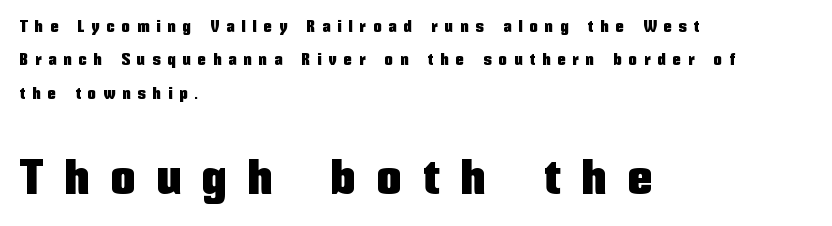
The image shows 48 px condensed sans-serif type, upright; set left-aligned, loose line spacing (2.08x), unusually wide letter spacing (+0.46 em), not underlined; the second (bottom) block is 3.0x larger; low stroke contrast and a medium x-height.
